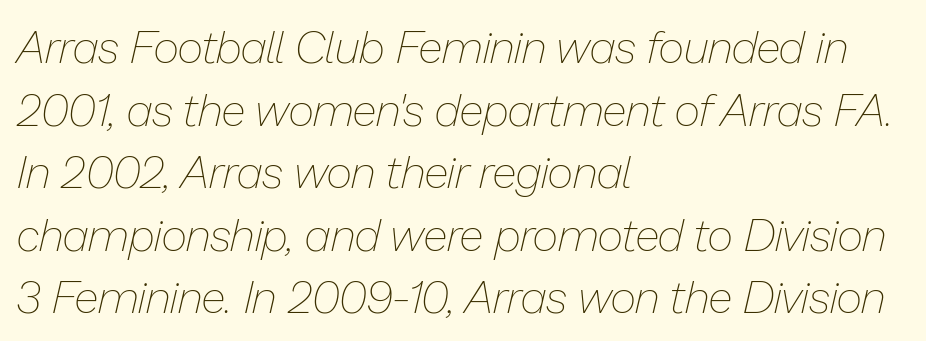
Slant detected: the letters are inclined. These lines are rendered in a variable-pitch font. Left-aligned paragraph, ragged on the right. Letter spacing: default. Reading down the column, the eye jumps a familiar distance to each next line. The space beneath each line is pristine and unruled.
